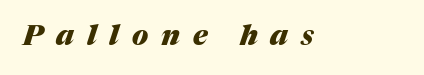
Q: Is the text bold? A: Yes.
Q: Is the text italic (slanted)? A: Yes, it leans right by about 17 degrees.
Q: Is the text underlined? A: No.
Q: Is the spacing between letters normal or unusually wide? A: Unusually wide.
Q: Width (condensed, normal, or wide)? A: Normal.
Q: Stroke contrast? A: Medium.
Q: x-height? A: Medium.
Q: Monospaced? A: No.
